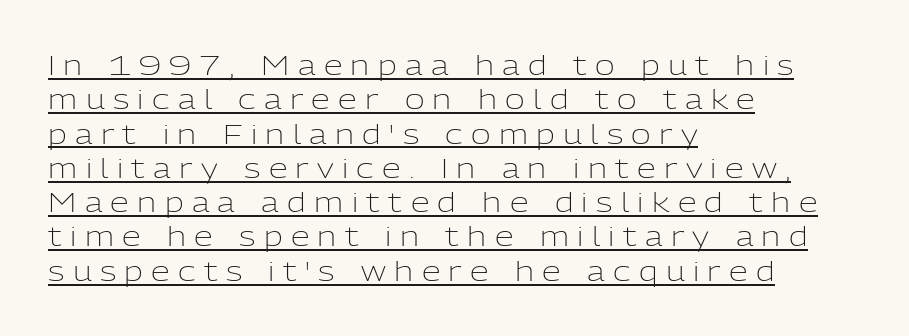
Q: Is the text bold? A: No.
Q: Is the text italic (slanted)? A: No, it is upright.
Q: Is the text underlined? A: Yes.
Q: How is the paragraph aligned? A: Left-aligned.
Q: Is the spacing between letters normal or unusually wide? A: Unusually wide.
Q: Is the spacing between lines tight, normal or loose? A: Normal.
